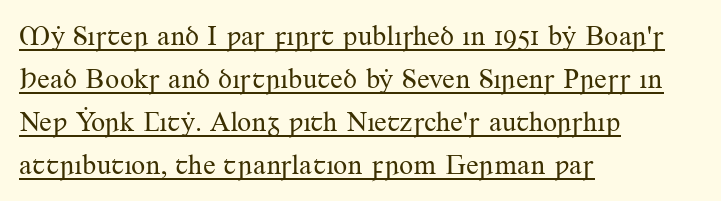
Teacher's note: observe the even left margin — that is flush-left alignment. This sample keeps an unexceptional amount of space between lines. If you drew a line through each stem, it would be perfectly vertical. The glyphs are accompanied by a horizontal stroke just below them. The letterforms sit shoulder to shoulder at normal distance.
